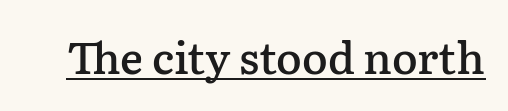
{"serif": "yes", "italic": "no", "bold": "semi", "weight": "semibold", "width": "normal", "stroke_contrast": "low", "x_height": "medium", "monospaced": "no", "underline": "yes", "letter_spacing": "normal", "letter_spacing_em": 0.0, "glyph_px": 43}
